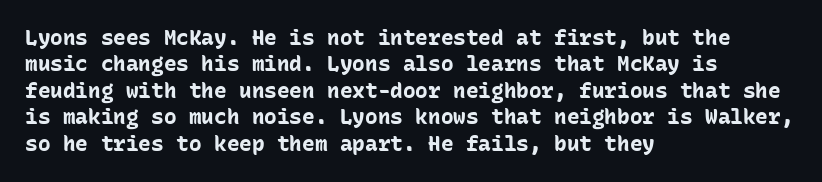
{"italic": "no", "bold": "yes", "underline": "no", "align": "left", "line_spacing": "normal", "line_spacing_ratio": 1.26, "letter_spacing": "normal", "letter_spacing_em": 0.0, "glyph_px": 21}
